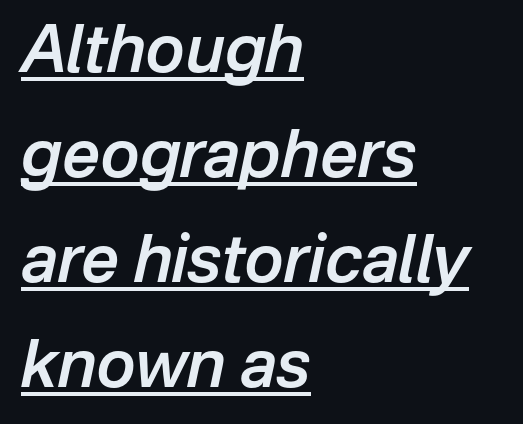
The lettering tilts uniformly, giving the passage an italic look. Does a line run under the words? Yes, clearly. A typesetter would call this proportional, since set widths differ per character. Evenly set lines give the paragraph a standard silhouette. Compared with typical body copy, the letter spacing here is the same. Its strokes are somewhat broadened, the hallmark of semibold type.
